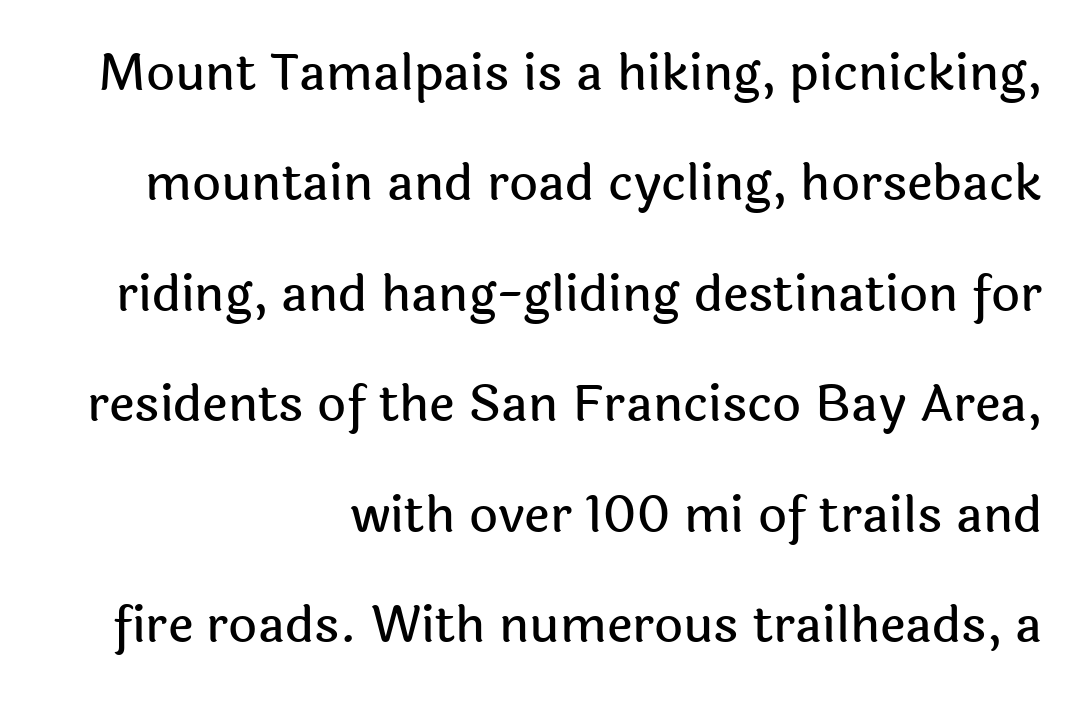
{"serif": "no", "italic": "no", "width": "normal", "x_height": "medium", "monospaced": "no", "underline": "no", "align": "right", "line_spacing": "loose", "line_spacing_ratio": 2.21, "letter_spacing": "normal", "letter_spacing_em": 0.0, "glyph_px": 50}
